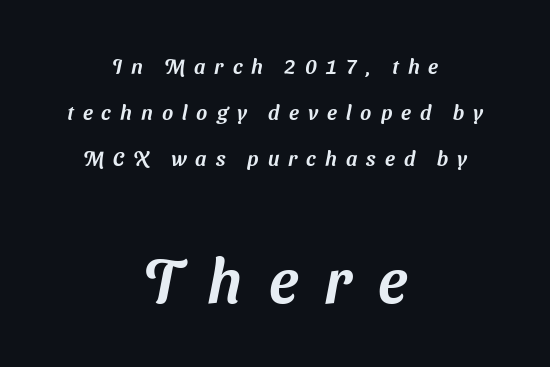
Q: Is the typeface a serif or a sans-serif typeface? A: Sans-serif.
Q: Is the text underlined? A: No.
Q: How is the paragraph aligned? A: Centered.
Q: Is the spacing between letters normal or unusually wide? A: Unusually wide.
Q: Is the spacing between lines tight, normal or loose? A: Loose.
Q: Which block of text is set in a larger size, the first (top) or the second (bottom)? A: The second (bottom) one.
Q: Width (condensed, normal, or wide)? A: Normal.
Q: Stroke contrast? A: Medium.
Q: x-height? A: Medium.
Q: Monospaced? A: No.
